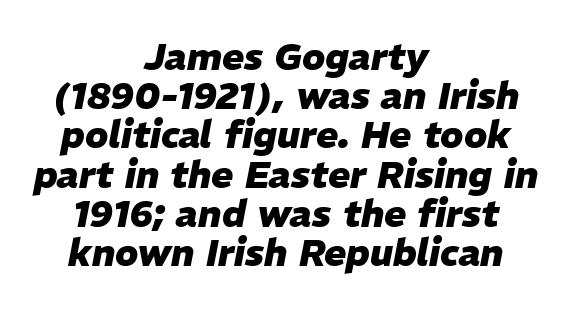
{"italic": "yes", "lean": "right", "slant_degrees": 11, "bold": "yes", "weight": "heavy", "width": "normal", "stroke_contrast": "low", "x_height": "medium", "monospaced": "no", "underline": "no", "align": "center", "line_spacing": "tight", "line_spacing_ratio": 1.06, "letter_spacing": "normal", "letter_spacing_em": 0.0, "glyph_px": 37}
